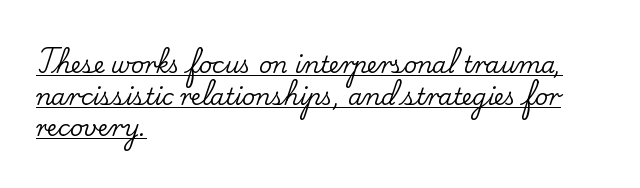
Q: Is the text italic (slanted)? A: Yes.
Q: Is the text underlined? A: Yes.
Q: How is the paragraph aligned? A: Left-aligned.
Q: Is the spacing between letters normal or unusually wide? A: Normal.
Q: Is the spacing between lines tight, normal or loose? A: Normal.
